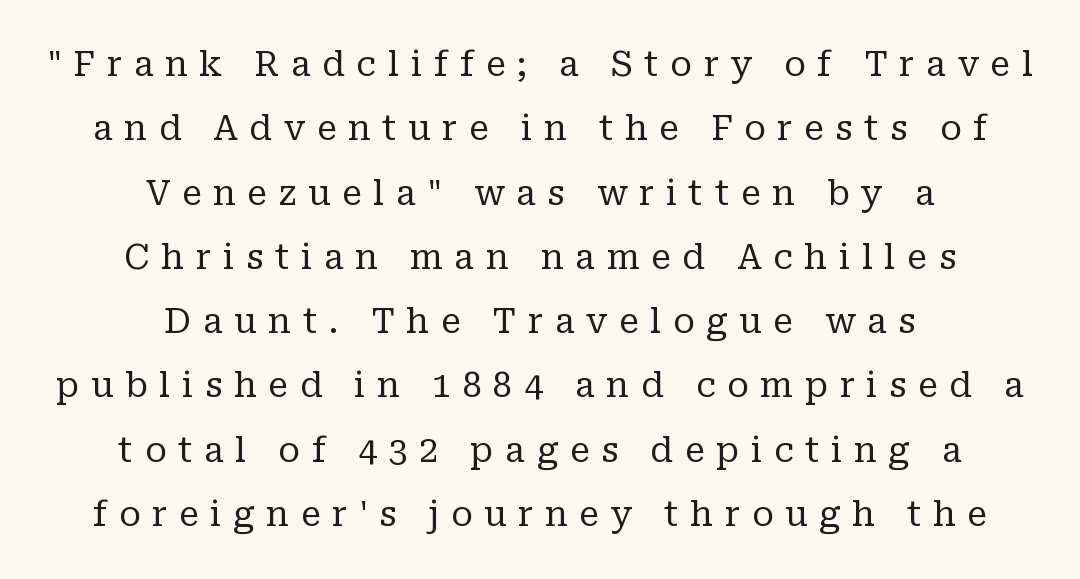
No heavy texture on the line: the type isn't bold. Examine the stroke ends and you'll spot serifs. Here the designer chose a conventional face with non-uniform glyph widths. The area under the type is left untouched.
